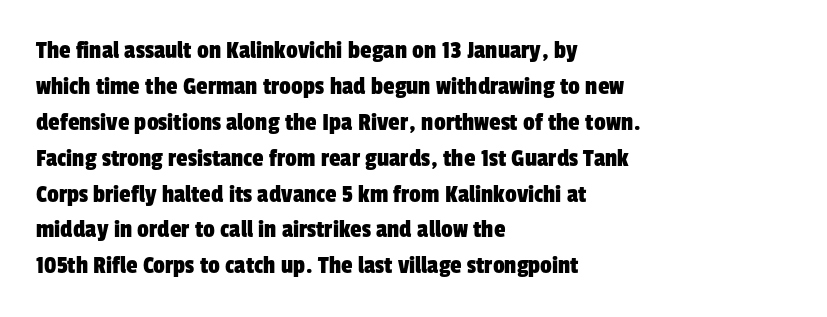
Bare-footed words on every line. Each new line begins a customary step beneath the previous one. Glyph-to-glyph distance matches everyday printed text. These lines are set flush left with a ragged right edge.
